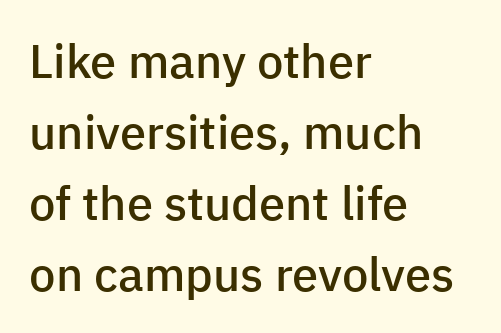
Bare-footed words on every line. The letters advance in unequal steps, a hallmark of proportional type. Do the letters lean? They stand straight. Notice the strokes are somewhat thickened but not fully heavy: this is a semibold. Notice how descenders clear the ascenders below comfortably — that's standard leading.
